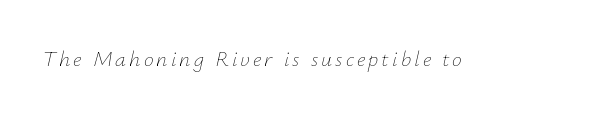
The image shows 22 px text type, italic (leaning right); set not underlined.
